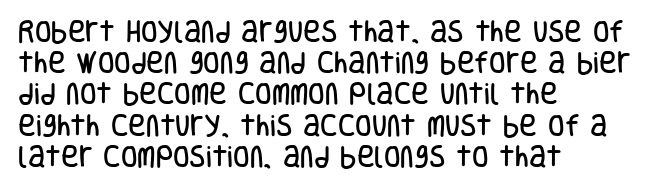
The image shows 24 px text type, upright; set left-aligned, normal line spacing (1.3x), normal letter spacing, not underlined.
